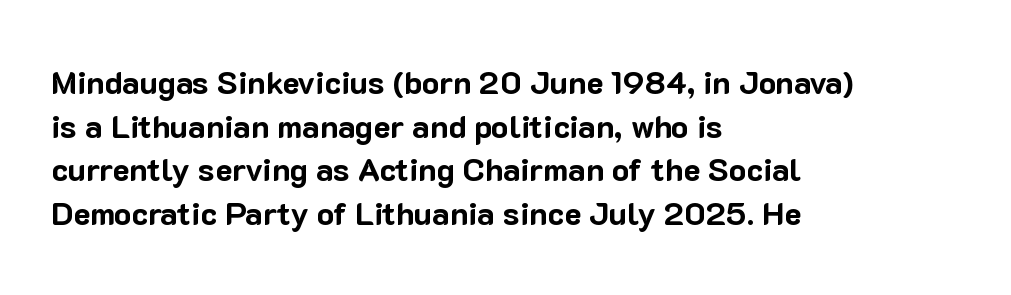
The image shows 32 px bold sans-serif type, upright; set left-aligned, normal line spacing (1.36x), normal letter spacing, not underlined; low stroke contrast and a medium x-height.
